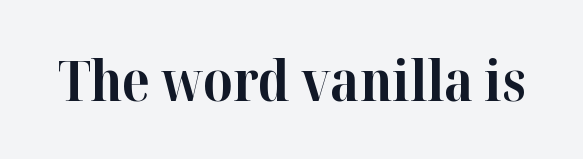
Only glyphs here, with clear space below each row. Each letter's strokes conclude with small projecting serifs. Quick note: not italic, upright. Is this a fixed-width face? No — the glyphs have proportional, varying widths. Inter-character spacing is left at the font's built-in metrics.
